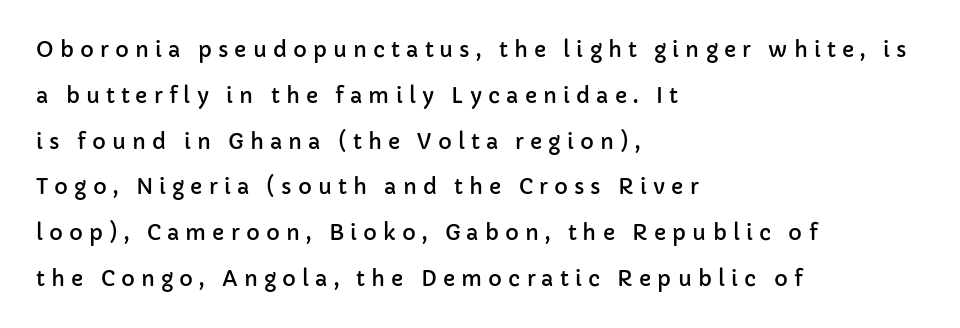
{"italic": "no", "underline": "no", "align": "left", "line_spacing": "loose", "line_spacing_ratio": 2.18, "letter_spacing": "wide", "letter_spacing_em": 0.29, "glyph_px": 21}
